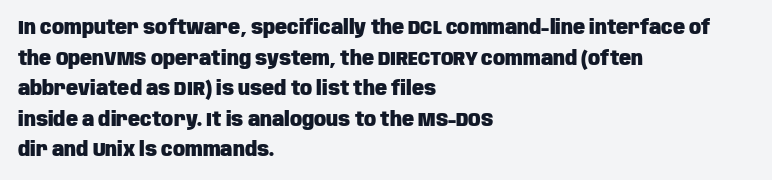
Q: Is the text bold? A: Yes.
Q: Is the text italic (slanted)? A: No, it is upright.
Q: Is the text underlined? A: No.
Q: How is the paragraph aligned? A: Left-aligned.
Q: Is the spacing between letters normal or unusually wide? A: Normal.
Q: Is the spacing between lines tight, normal or loose? A: Normal.
